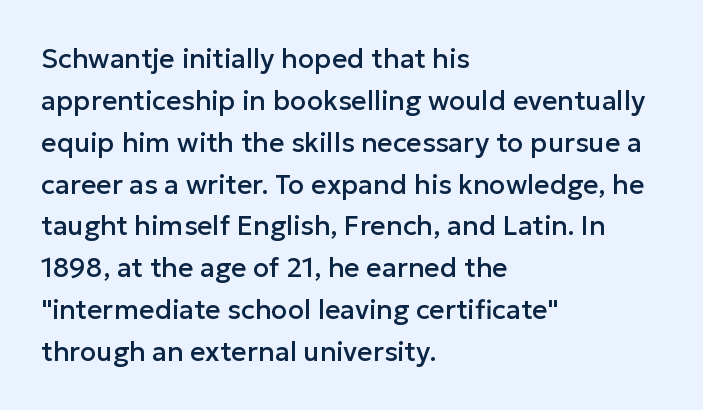
{"italic": "no", "underline": "no", "align": "left", "line_spacing": "normal", "line_spacing_ratio": 1.55, "letter_spacing": "normal", "letter_spacing_em": 0.0, "glyph_px": 27}
